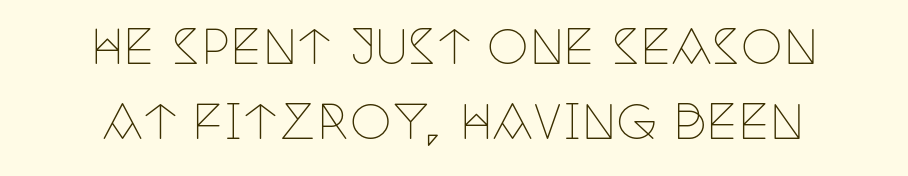
Q: Is the text bold? A: No.
Q: Is the text italic (slanted)? A: No, it is upright.
Q: Is the typeface a serif or a sans-serif typeface? A: Serif.
Q: Is the text underlined? A: No.
Q: Is the spacing between letters normal or unusually wide? A: Normal.
Q: Is the spacing between lines tight, normal or loose? A: Normal.
Q: Width (condensed, normal, or wide)? A: Condensed.
Q: Stroke contrast? A: Low.
Q: x-height? A: Large.
Q: Monospaced? A: No.
